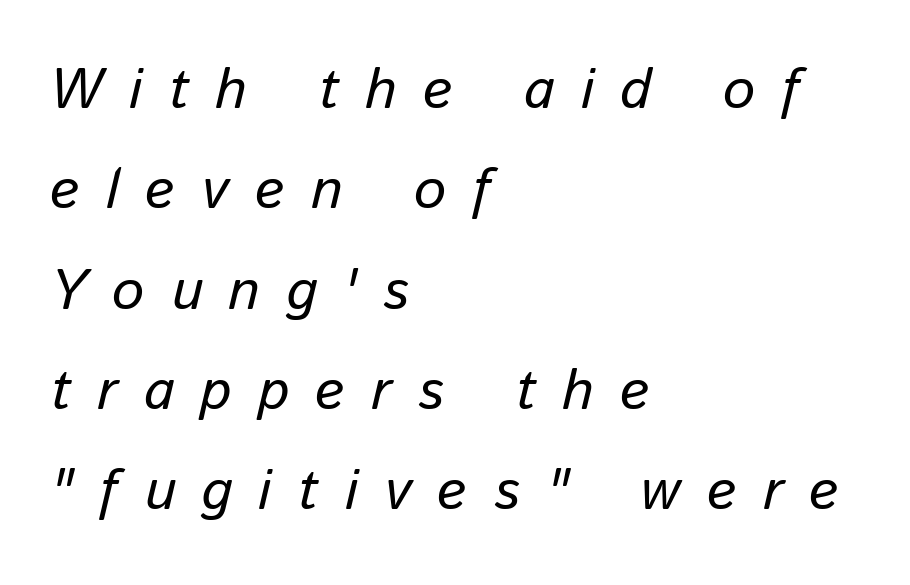
{"italic": "yes", "lean": "right", "slant_degrees": 13, "width": "normal", "stroke_contrast": "low", "x_height": "medium", "monospaced": "no", "underline": "no", "align": "left", "line_spacing_ratio": 1.76, "letter_spacing": "wide", "letter_spacing_em": 0.46, "glyph_px": 57}
